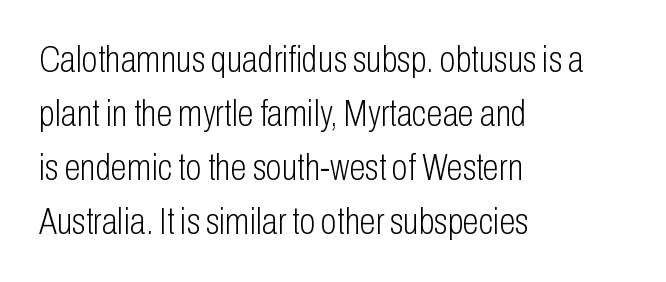
The characters display no serif detailing; their extremities are plain. A typesetter would call this zero additional tracking. The rendering uses a moderate line-height, typical for paragraphs. A bare baseline throughout the passage.
